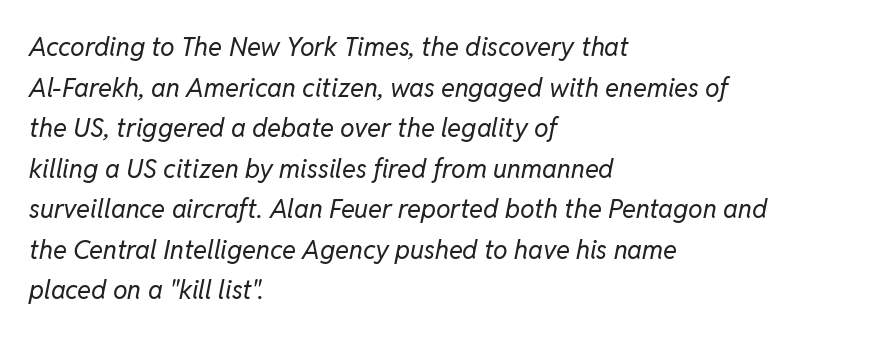
Ink coverage per letter is moderate at most. Nobody drew a line under any word here. The horizontal fit of the characters is conventional and even. Visually the block forms a straight wall on the left and a jagged coastline on the right. Style check: oblique.
